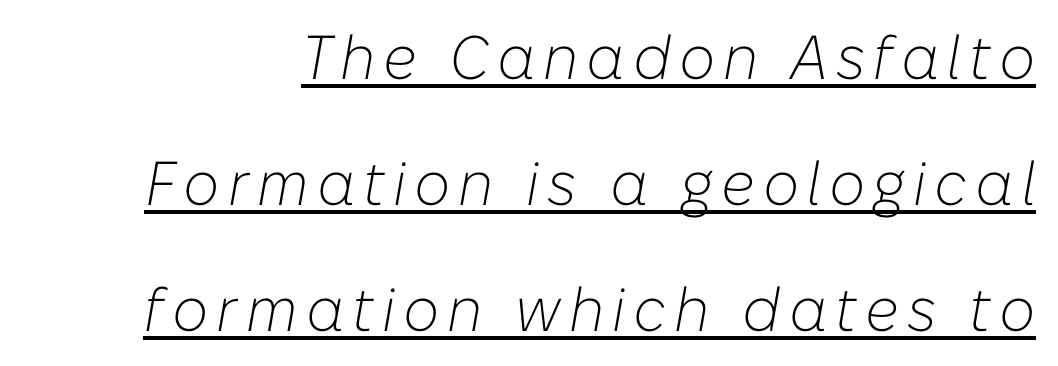
{"italic": "yes", "lean": "right", "slant_degrees": 10, "bold": "no", "weight": "light", "width": "normal", "stroke_contrast": "low", "x_height": "medium", "monospaced": "no", "underline": "yes", "line_spacing": "loose", "line_spacing_ratio": 2.03, "glyph_px": 62}
